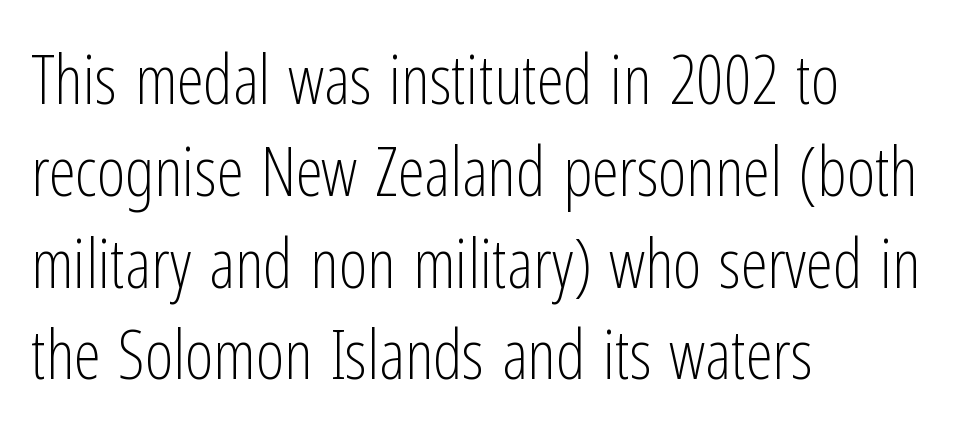
The image shows 68 px light, condensed sans-serif type, upright; set left-aligned, normal line spacing (1.35x), normal letter spacing, not underlined; low stroke contrast and a medium x-height.
